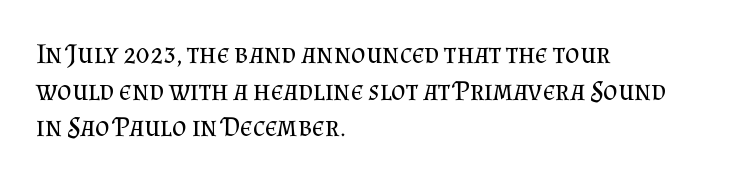
{"serif": "yes", "italic": "no", "bold": "no", "weight": "regular", "width": "normal", "stroke_contrast": "medium", "x_height": "small", "monospaced": "no", "underline": "no", "align": "left", "line_spacing": "normal", "line_spacing_ratio": 1.31, "letter_spacing": "normal", "letter_spacing_em": 0.0, "glyph_px": 28}
